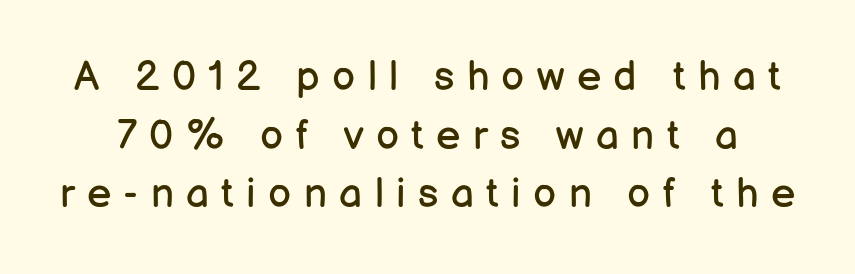
{"serif": "no", "italic": "no", "bold": "no", "weight": "regular", "width": "normal", "stroke_contrast": "low", "x_height": "medium", "monospaced": "no", "underline": "no", "line_spacing": "normal", "line_spacing_ratio": 1.43, "letter_spacing": "wide", "letter_spacing_em": 0.3, "glyph_px": 41}
